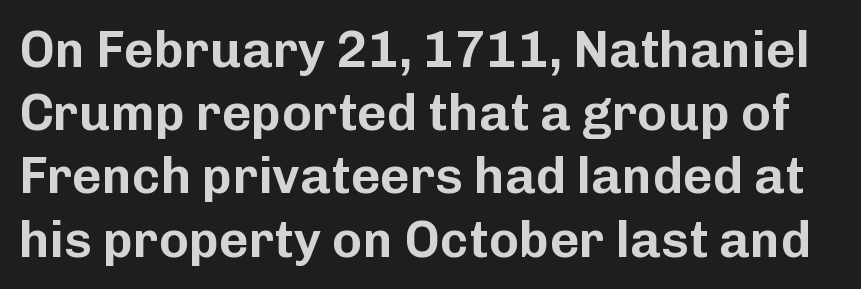
Q: Is the text italic (slanted)? A: No, it is upright.
Q: Is the typeface a serif or a sans-serif typeface? A: Sans-serif.
Q: Is the text underlined? A: No.
Q: Is the spacing between letters normal or unusually wide? A: Normal.
Q: Width (condensed, normal, or wide)? A: Normal.
Q: Stroke contrast? A: Low.
Q: x-height? A: Medium.
Q: Monospaced? A: No.
